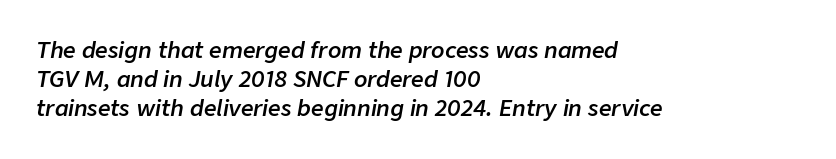
The image shows 22 px text type, italic (leaning right); set left-aligned, normal line spacing (1.32x), normal letter spacing, not underlined.
